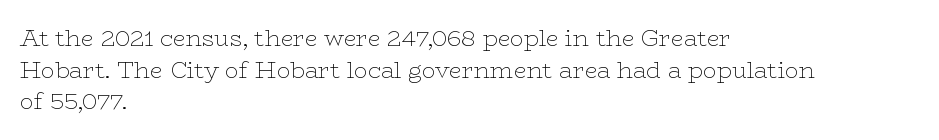
The strokes are not fattened; the text isn't bold. Beneath every word, the page is bare. Every row of glyphs begins at an identical x-position on the left. In terms of posture, this sample is upright.
